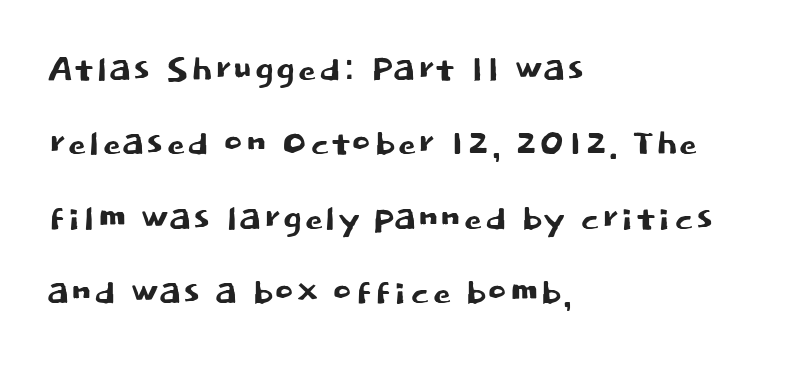
{"serif": "no", "italic": "no", "width": "normal", "stroke_contrast": "low", "x_height": "large", "monospaced": "no", "underline": "no", "align": "left", "line_spacing": "normal", "line_spacing_ratio": 1.58, "letter_spacing": "normal", "letter_spacing_em": 0.0, "glyph_px": 47}
